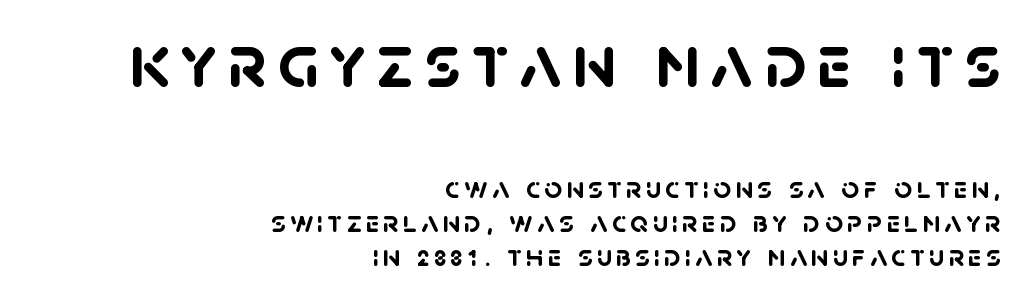
Successive baselines arrive quickly, one right under another. Honestly, there is no underline to notice here at all. Line endings align vertically; line beginnings do not. Note the varied advance widths — an 'i' is clearly narrower than an 'm'. Between these two stacked blocks, the higher one wins on size. The font family rendered here belongs to the sans-serif group.
